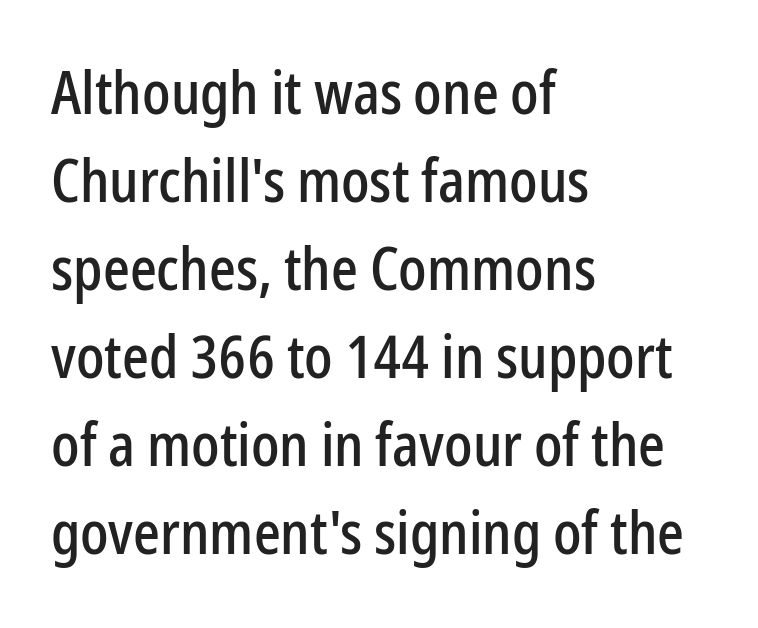
Q: Is the text italic (slanted)? A: No, it is upright.
Q: Is the typeface a serif or a sans-serif typeface? A: Sans-serif.
Q: Is the text underlined? A: No.
Q: How is the paragraph aligned? A: Left-aligned.
Q: Is the spacing between letters normal or unusually wide? A: Normal.
Q: Is the spacing between lines tight, normal or loose? A: Normal.
Q: Width (condensed, normal, or wide)? A: Condensed.
Q: Stroke contrast? A: Low.
Q: x-height? A: Medium.
Q: Monospaced? A: No.
